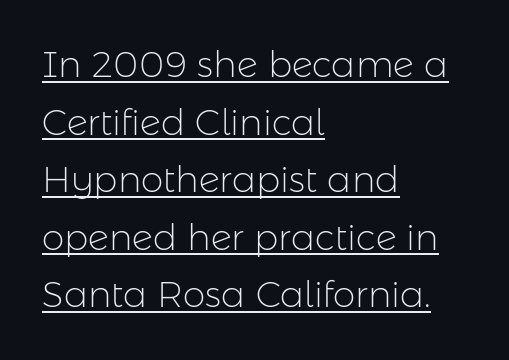
These lines keep a tight, regular rhythm from letter to letter. The passage shown is typed in a proportional face where columns would drift. Classification — sans serif. The axis of the letterforms is exactly vertical.
